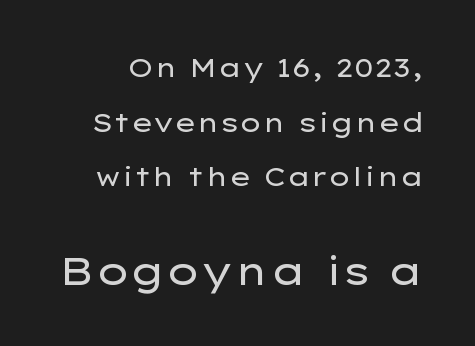
Vertical strokes here are truly vertical. Tracking here is standard; glyphs follow each other at the usual distance. The font sits on the lighter half of the weight spectrum, regular included. These lines are rendered in a variable-pitch font. These lines are composed in type without serifs. Each new line begins a long way beneath the previous one.
